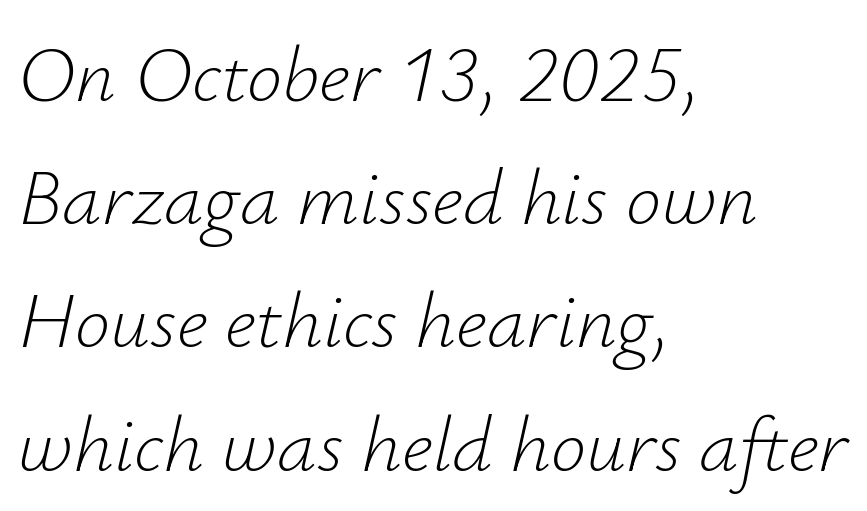
{"italic": "yes", "lean": "right", "slant_degrees": 12, "bold": "no", "weight": "light", "width": "normal", "stroke_contrast": "low", "x_height": "small", "monospaced": "no", "underline": "no", "align": "left", "line_spacing": "normal", "line_spacing_ratio": 1.56, "letter_spacing": "normal", "letter_spacing_em": 0.0, "glyph_px": 79}
